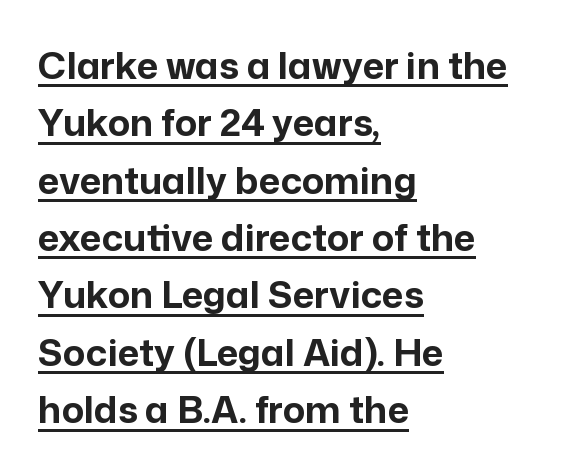
Q: Is the text bold? A: Yes.
Q: Is the text italic (slanted)? A: No, it is upright.
Q: Is the typeface a serif or a sans-serif typeface? A: Sans-serif.
Q: Is the text underlined? A: Yes.
Q: How is the paragraph aligned? A: Left-aligned.
Q: Is the spacing between letters normal or unusually wide? A: Normal.
Q: Is the spacing between lines tight, normal or loose? A: Normal.
Q: Width (condensed, normal, or wide)? A: Normal.
Q: Stroke contrast? A: Low.
Q: x-height? A: Medium.
Q: Monospaced? A: No.
